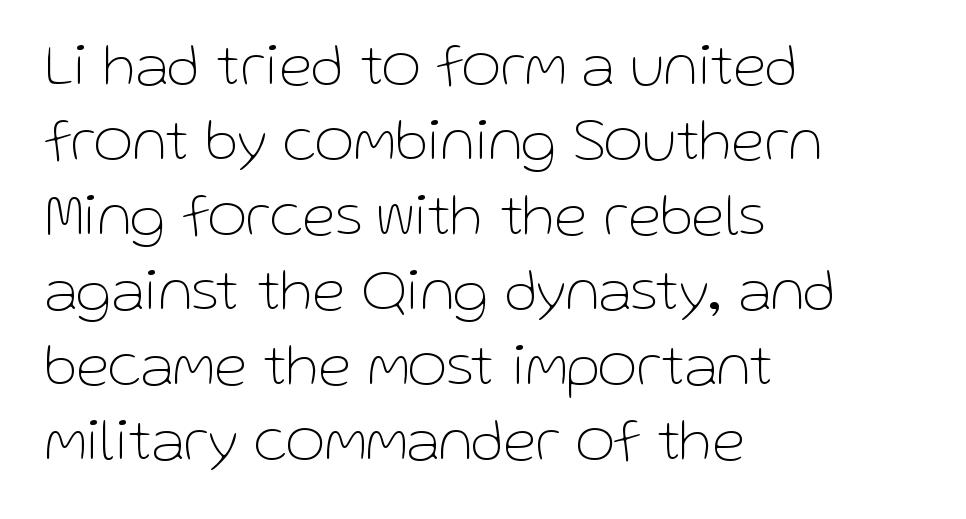
The image shows 60 px thin sans-serif type, upright; set left-aligned, normal line spacing (1.25x), normal letter spacing, not underlined; low stroke contrast and a medium x-height.
